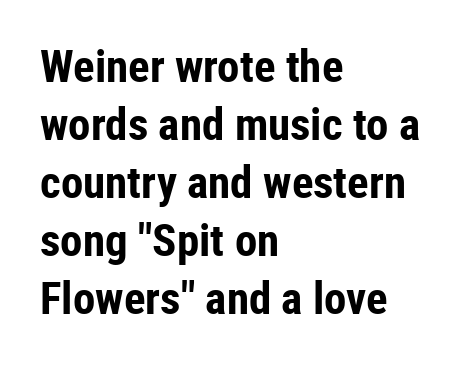
{"serif": "no", "italic": "no", "bold": "yes", "weight": "bold", "width": "condensed", "stroke_contrast": "low", "x_height": "medium", "monospaced": "no", "underline": "no", "align": "left", "line_spacing": "normal", "line_spacing_ratio": 1.29, "letter_spacing": "normal", "letter_spacing_em": 0.0, "glyph_px": 45}
